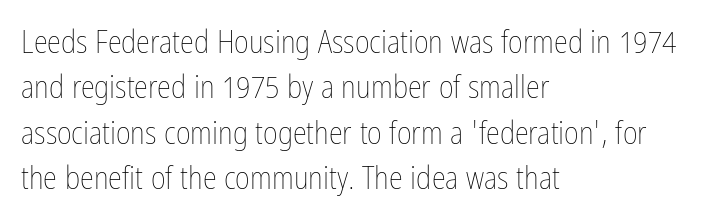
The image shows 32 px thin, condensed type, upright; set left-aligned, normal line spacing (1.42x), normal letter spacing, not underlined; low stroke contrast and a medium x-height.
